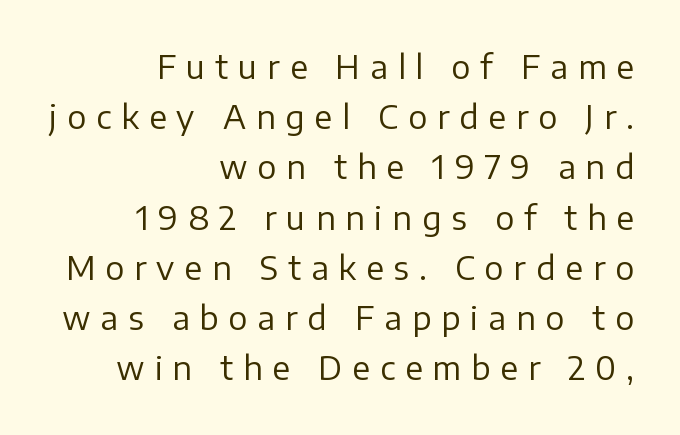
{"serif": "no", "italic": "no", "bold": "no", "weight": "regular", "width": "normal", "stroke_contrast": "low", "x_height": "medium", "monospaced": "no", "underline": "no", "align": "right", "line_spacing": "normal", "line_spacing_ratio": 1.57, "letter_spacing": "wide", "letter_spacing_em": 0.31, "glyph_px": 32}
